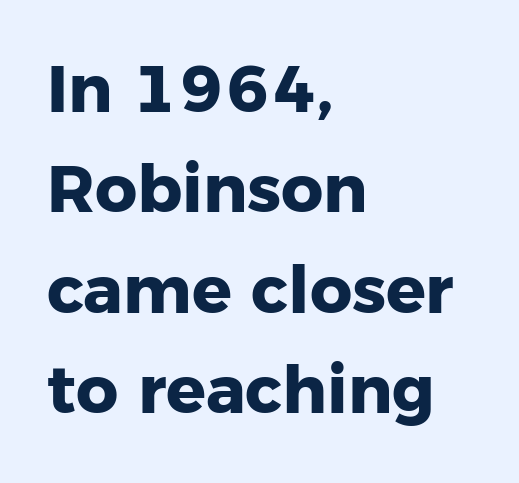
A typesetter would call this zero additional tracking. The designer went with a sans here, leaving each stem footless. Does the leading feel generous? No, just average. Is this a fixed-width face? No — the glyphs have proportional, varying widths. Do the letters lean? They stand straight.
